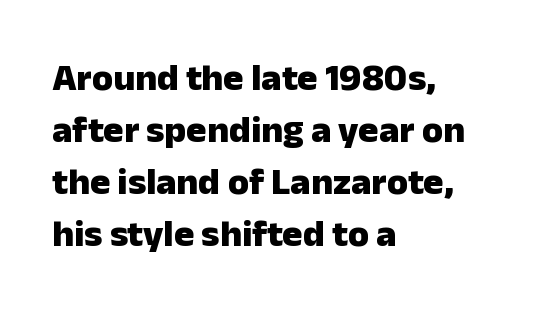
In terms of leading, this rendering sits right in the middle. The glyphs are unaccompanied by any horizontal stroke below them. The glyphs in this specimen are sans serif. Character widths vary here, with narrow letters taking less room than wide ones.
